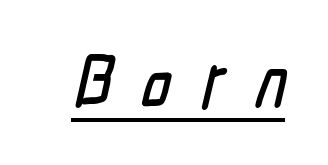
The image shows 76 px condensed sans-serif type; set unusually wide letter spacing (+0.39 em), underlined; low stroke contrast and a medium x-height.
